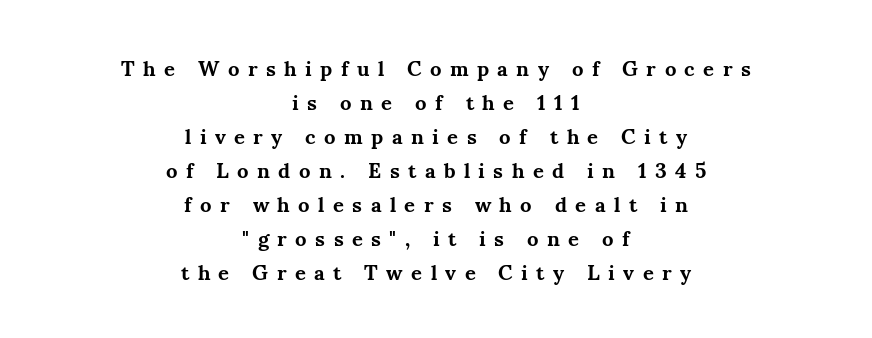
{"italic": "no", "bold": "yes", "underline": "no", "align": "center", "line_spacing": "normal", "line_spacing_ratio": 1.62, "letter_spacing": "wide", "letter_spacing_em": 0.4, "glyph_px": 21}
